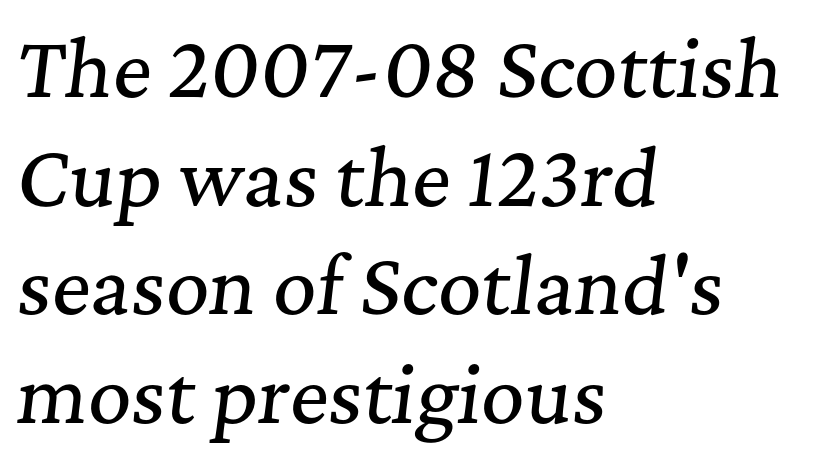
Q: Is the text italic (slanted)? A: Yes, it leans right by about 7 degrees.
Q: Is the typeface a serif or a sans-serif typeface? A: Serif.
Q: Is the text underlined? A: No.
Q: How is the paragraph aligned? A: Left-aligned.
Q: Is the spacing between letters normal or unusually wide? A: Normal.
Q: Is the spacing between lines tight, normal or loose? A: Normal.
Q: Width (condensed, normal, or wide)? A: Normal.
Q: Stroke contrast? A: Medium.
Q: x-height? A: Medium.
Q: Monospaced? A: No.
